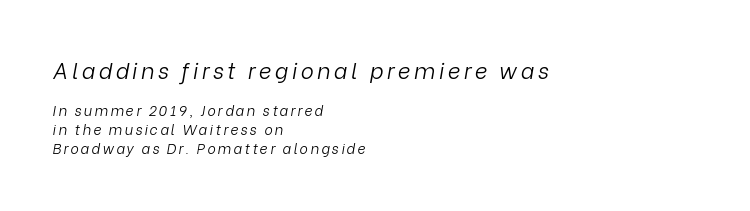
{"italic": "yes", "lean": "right", "slant_degrees": 9, "bold": "no", "underline": "no", "align": "left", "line_spacing": "normal", "line_spacing_ratio": 1.35, "larger_block": "first", "size_ratio": 1.57, "glyph_px": 22}
